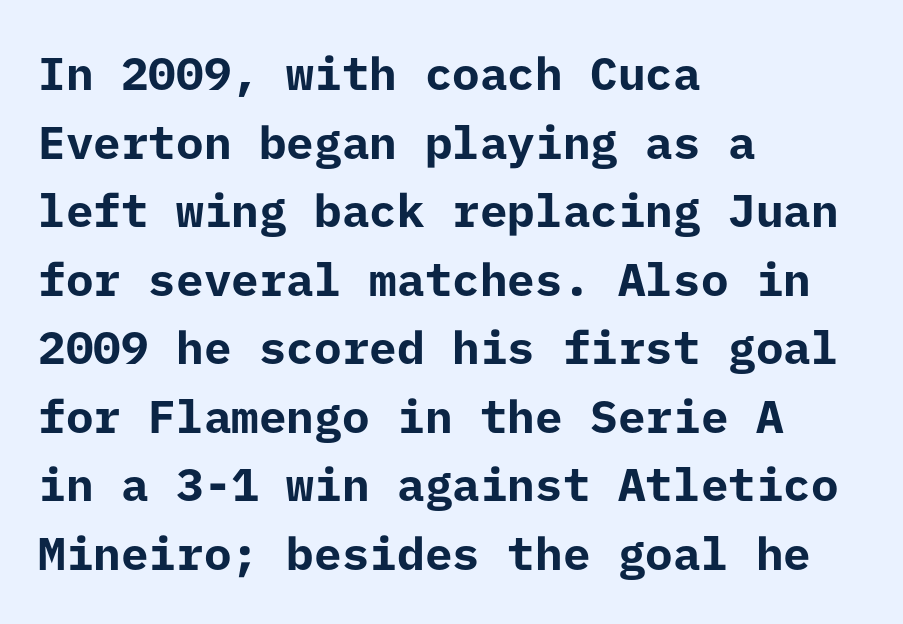
The text was rendered using a sans face with plain stroke endings. The rendering uses a moderate line-height, typical for paragraphs. Anything drawn beneath the words? Only blank space. Caption: multi-line text, flush left, ragged right.
